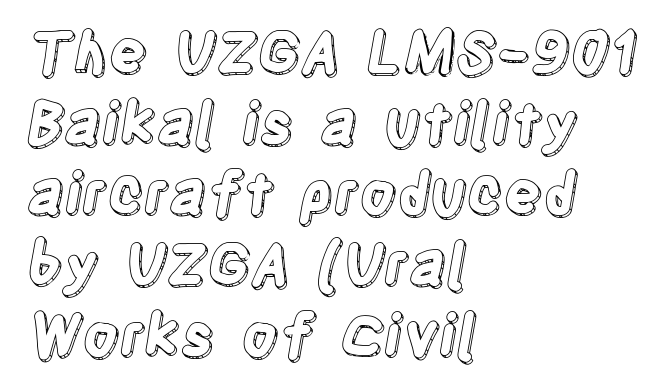
Q: Is the text italic (slanted)? A: Yes.
Q: Is the text underlined? A: No.
Q: How is the paragraph aligned? A: Left-aligned.
Q: Is the spacing between letters normal or unusually wide? A: Normal.
Q: Width (condensed, normal, or wide)? A: Condensed.
Q: x-height? A: Large.
Q: Monospaced? A: No.
